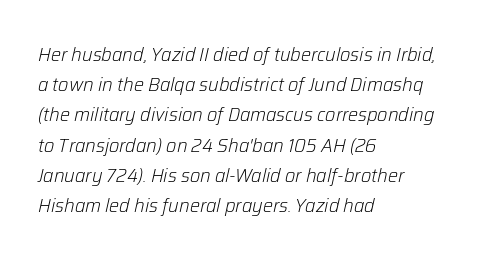
Has an underline been added? It has not. Stroke mass is kept to a normal reading level or below. Observe the lean: these are italic letterforms. Each word holds together tightly as a unit, with standard inter-letter gaps. The typesetter chose a ragged-right arrangement here. The rendering uses a moderate line-height, typical for paragraphs.
